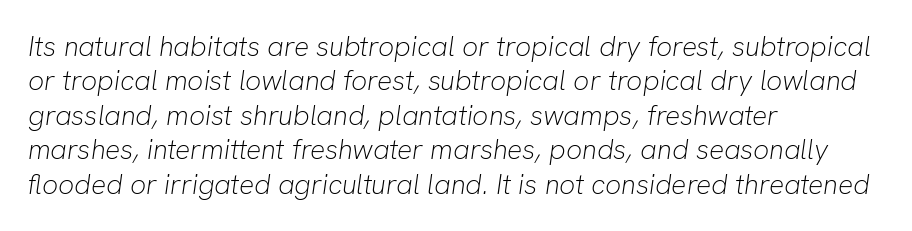
{"italic": "yes", "lean": "right", "slant_degrees": 8, "bold": "no", "weight": "light", "width": "normal", "stroke_contrast": "low", "x_height": "medium", "monospaced": "no", "underline": "no", "align": "left", "line_spacing_ratio": 1.23, "letter_spacing": "normal", "letter_spacing_em": 0.0, "glyph_px": 28}
